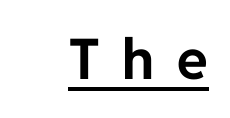
Its strokes are broad and dark, the hallmark of bold type. The glyphs in this specimen are sans serif. These lines are rendered in a variable-pitch font. Posture: straight, roman, zero tilt.
